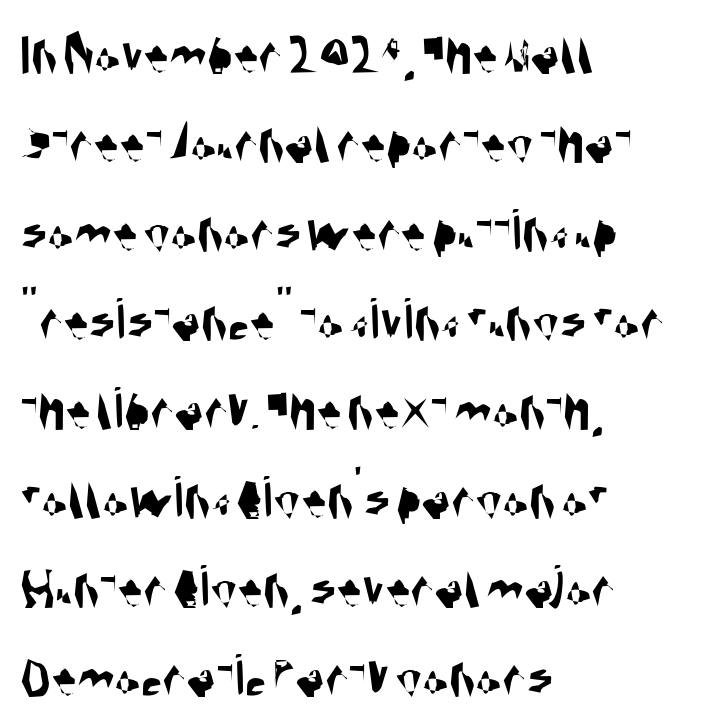
Q: Is the typeface a serif or a sans-serif typeface? A: Sans-serif.
Q: Is the text underlined? A: No.
Q: How is the paragraph aligned? A: Left-aligned.
Q: Is the spacing between letters normal or unusually wide? A: Normal.
Q: Is the spacing between lines tight, normal or loose? A: Normal.
Q: Width (condensed, normal, or wide)? A: Condensed.
Q: Stroke contrast? A: Medium.
Q: x-height? A: Large.
Q: Monospaced? A: No.
